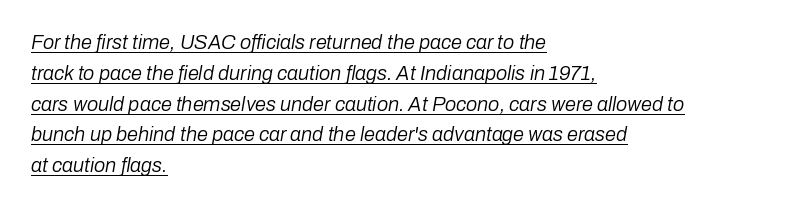
Q: Is the text bold? A: No.
Q: Is the text italic (slanted)? A: Yes, it leans right by about 10 degrees.
Q: Is the text underlined? A: Yes.
Q: How is the paragraph aligned? A: Left-aligned.
Q: Is the spacing between letters normal or unusually wide? A: Normal.
Q: Is the spacing between lines tight, normal or loose? A: Normal.
